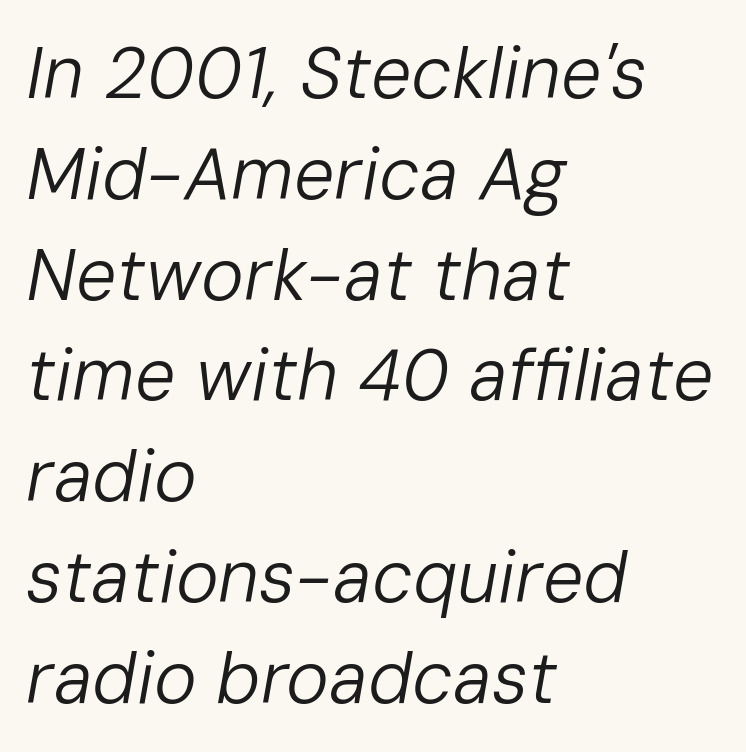
The gaps between neighbouring characters are ordinary and unremarkable. The passage shown is not bold in any degree. Each letter keeps its own natural width here, so spacing adapts to shape. Leading matches the norm, producing a regular column. Rendered with sloped, italic letterforms. Rule under the text: the space is simply empty.
